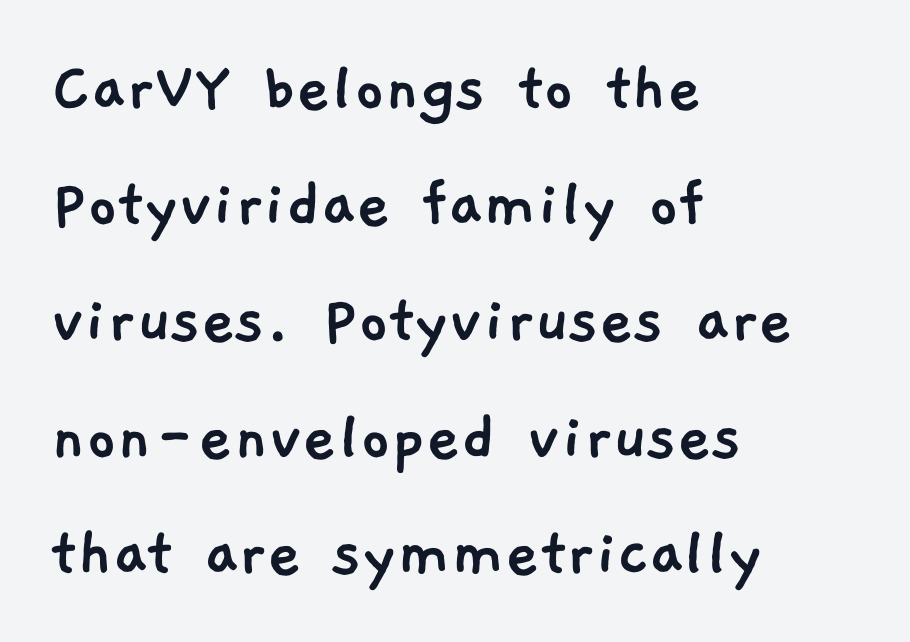
Rule under the text: the space is simply empty. A classic flush-left, rag-right setting is used for this passage. The rows are spaced the way most documents space them. Here the designer chose a conventional face with non-uniform glyph widths. Does extra space separate the letters? No, they use regular spacing.
